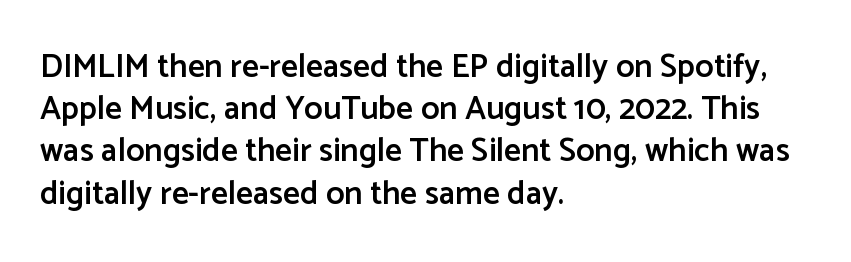
{"serif": "no", "italic": "no", "bold": "semi", "weight": "semibold", "width": "normal", "stroke_contrast": "low", "x_height": "medium", "monospaced": "no", "underline": "no", "align": "left", "line_spacing": "normal", "line_spacing_ratio": 1.28, "letter_spacing": "normal", "letter_spacing_em": 0.0, "glyph_px": 33}
